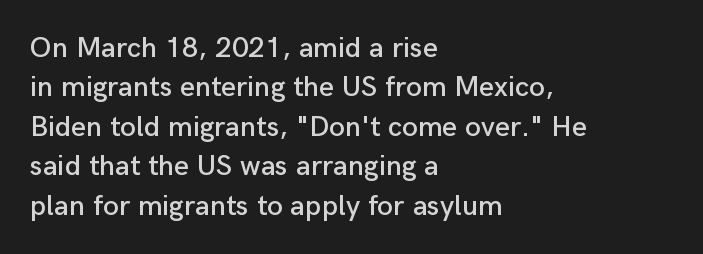
Q: Is the text italic (slanted)? A: No, it is upright.
Q: Is the typeface a serif or a sans-serif typeface? A: Sans-serif.
Q: Is the text underlined? A: No.
Q: How is the paragraph aligned? A: Left-aligned.
Q: Is the spacing between letters normal or unusually wide? A: Normal.
Q: Is the spacing between lines tight, normal or loose? A: Normal.
Q: Width (condensed, normal, or wide)? A: Normal.
Q: Stroke contrast? A: Low.
Q: x-height? A: Medium.
Q: Monospaced? A: No.
